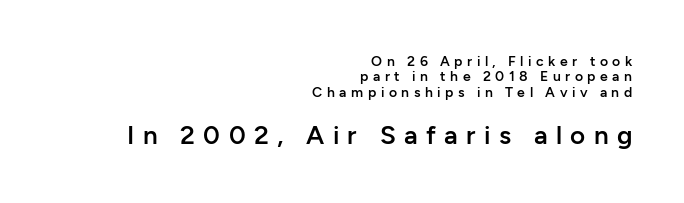
{"italic": "no", "bold": "semi", "underline": "no", "align": "right", "line_spacing": "tight", "line_spacing_ratio": 1.1, "letter_spacing": "wide", "letter_spacing_em": 0.32, "larger_block": "second", "size_ratio": 1.86, "glyph_px": 26}
